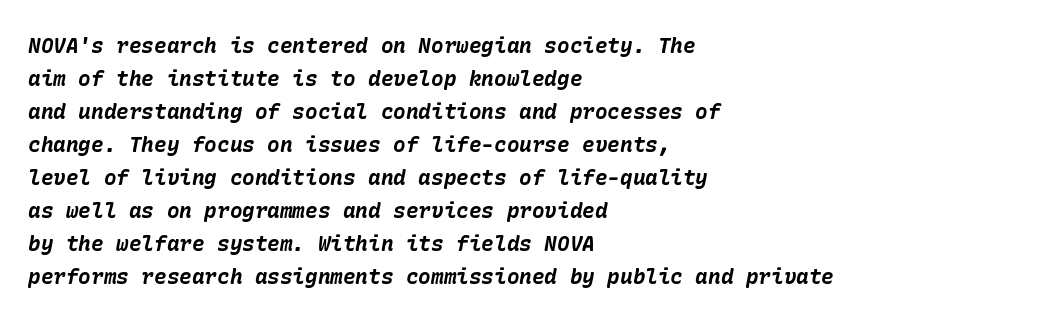
Q: Is the text bold? A: Yes.
Q: Is the text italic (slanted)? A: Yes, it leans right by about 10 degrees.
Q: Is the text underlined? A: No.
Q: How is the paragraph aligned? A: Left-aligned.
Q: Is the spacing between letters normal or unusually wide? A: Normal.
Q: Is the spacing between lines tight, normal or loose? A: Normal.
